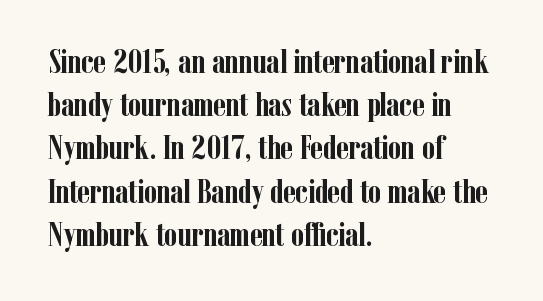
Serifs: yes, visible at the terminals of the letterforms. The passage shown is typed in a proportional face where columns would drift. Is there any slant? The stems are plumb. Caption: standard tracking, unaltered. Interline gaps are of average width in this sample. Strokes here are thick enough to call this a true bold.
